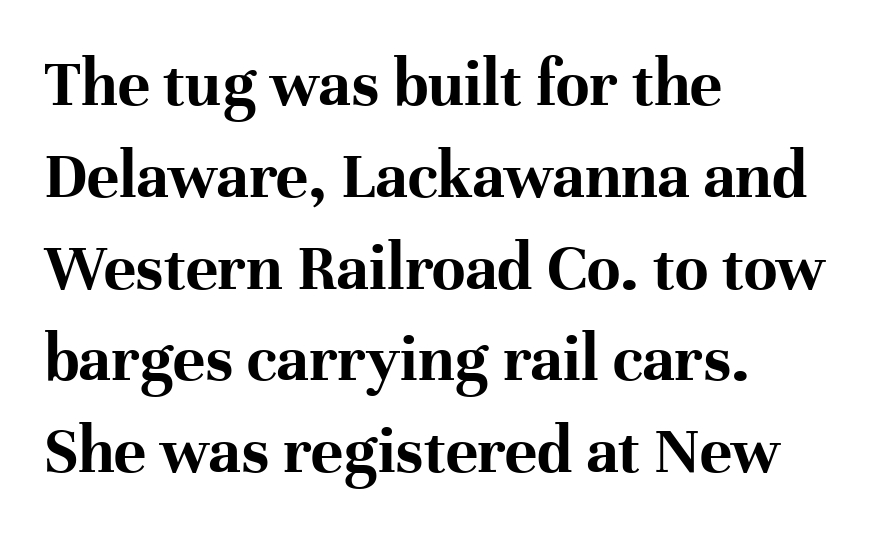
The image shows 68 px bold serif type, upright; set left-aligned, normal line spacing (1.35x), normal letter spacing, not underlined; high stroke contrast and a medium x-height.
